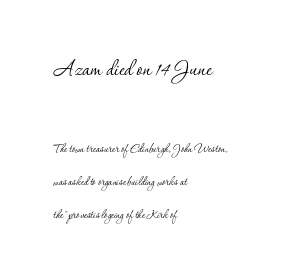
The image shows 28 px thin serif type; set left-aligned, loose line spacing (2.35x), normal letter spacing, not underlined; the first (top) block is 2.0x larger; low stroke contrast and a small x-height.
